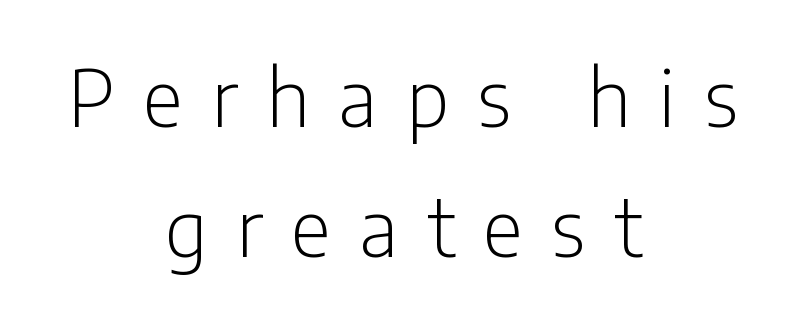
Q: Is the text bold? A: No.
Q: Is the text italic (slanted)? A: No, it is upright.
Q: Is the typeface a serif or a sans-serif typeface? A: Sans-serif.
Q: Is the text underlined? A: No.
Q: How is the paragraph aligned? A: Centered.
Q: Is the spacing between letters normal or unusually wide? A: Unusually wide.
Q: Is the spacing between lines tight, normal or loose? A: Normal.
Q: Width (condensed, normal, or wide)? A: Condensed.
Q: Stroke contrast? A: Low.
Q: x-height? A: Medium.
Q: Monospaced? A: No.
